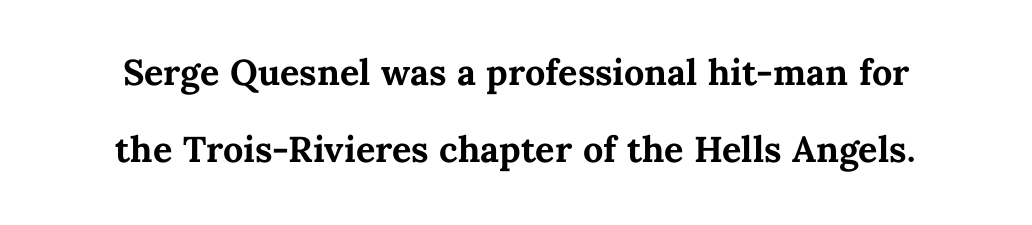
Q: Is the text bold? A: Yes.
Q: Is the text italic (slanted)? A: No, it is upright.
Q: Is the text underlined? A: No.
Q: How is the paragraph aligned? A: Centered.
Q: Is the spacing between letters normal or unusually wide? A: Normal.
Q: Is the spacing between lines tight, normal or loose? A: Normal.
Q: Width (condensed, normal, or wide)? A: Normal.
Q: Stroke contrast? A: Medium.
Q: x-height? A: Medium.
Q: Monospaced? A: No.
